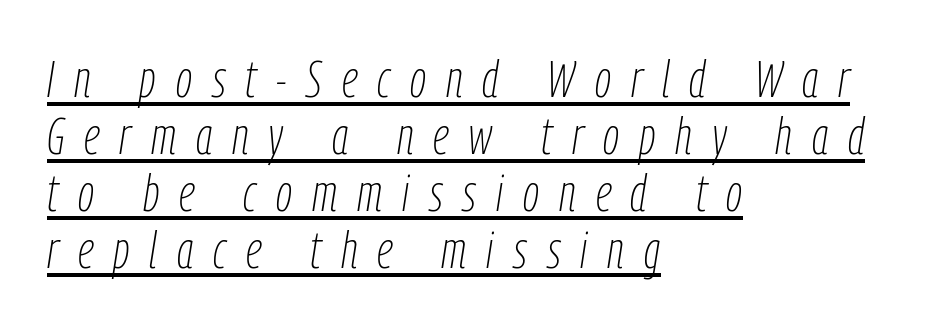
The image shows 51 px thin, condensed type, italic (leaning right); set left-aligned, tight line spacing (1.12x), unusually wide letter spacing (+0.39 em), underlined; low stroke contrast and a medium x-height.
